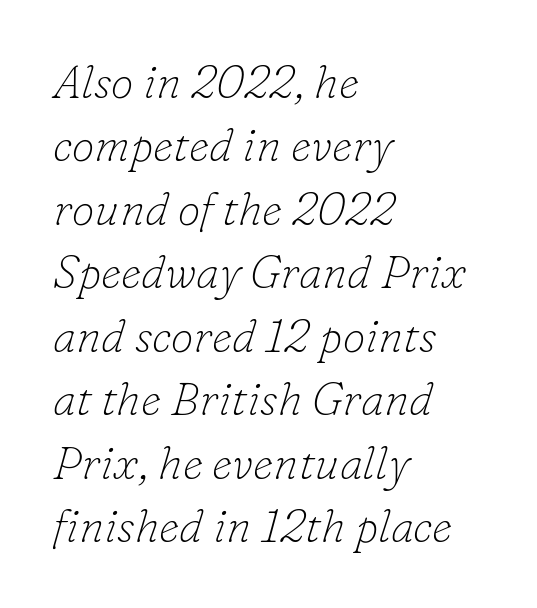
The image shows 46 px thin serif type, italic (leaning right); set left-aligned, normal line spacing (1.38x), normal letter spacing, not underlined; low stroke contrast and a small x-height.
